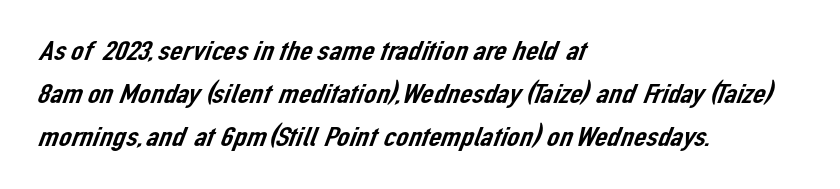
Q: Is the typeface a serif or a sans-serif typeface? A: Sans-serif.
Q: Is the text underlined? A: No.
Q: How is the paragraph aligned? A: Left-aligned.
Q: Is the spacing between letters normal or unusually wide? A: Normal.
Q: Is the spacing between lines tight, normal or loose? A: Normal.
Q: Width (condensed, normal, or wide)? A: Normal.
Q: Stroke contrast? A: Low.
Q: x-height? A: Medium.
Q: Monospaced? A: No.
